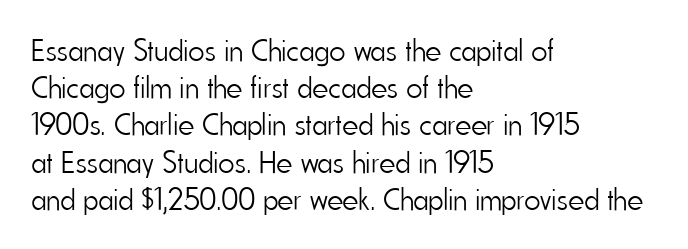
The image shows 31 px light, condensed sans-serif type, upright; set left-aligned, line spacing 1.2x, normal letter spacing, not underlined; low stroke contrast and a small x-height.
